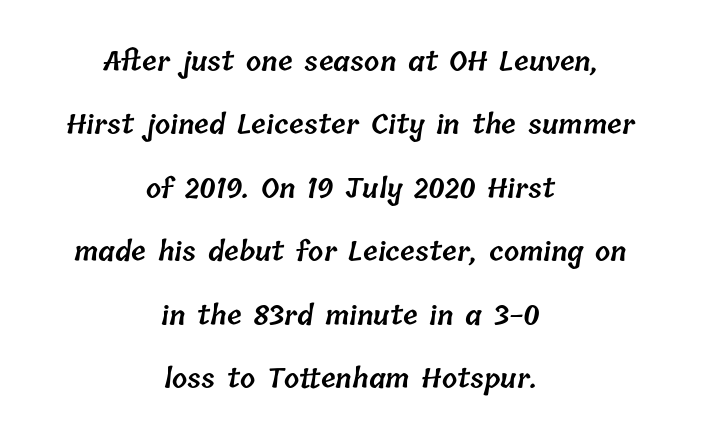
Look at the tracking — it's just the regular setting, nothing added. One glance says open: line gaps are wider than usual. Teacher's note: observe the equal gaps on both sides — that is centered alignment. Beneath every word, the page is bare. Is the type bold? Partly — it's a semibold, heavier than regular but not fully bold.
